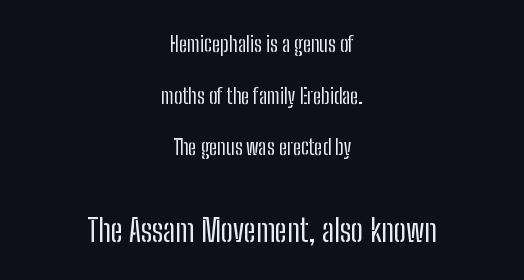
The image shows 31 px regular-weight, condensed sans-serif type, upright; set centered, loose line spacing (2.46x), normal letter spacing, not underlined; the second (bottom) block is 1.48x larger; low stroke contrast and a medium x-height.
